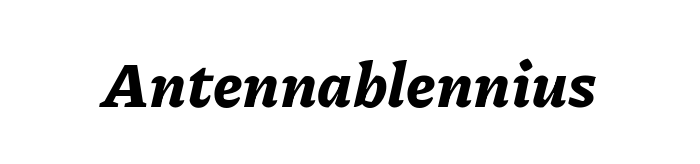
The image shows 63 px bold type, italic (leaning right); set normal letter spacing, not underlined; low stroke contrast and a medium x-height.
